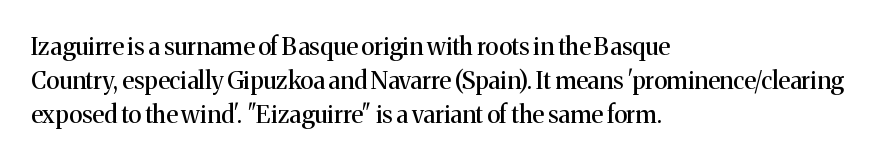
The image shows 24 px text type, upright; set left-aligned, normal line spacing (1.42x), normal letter spacing, not underlined.
